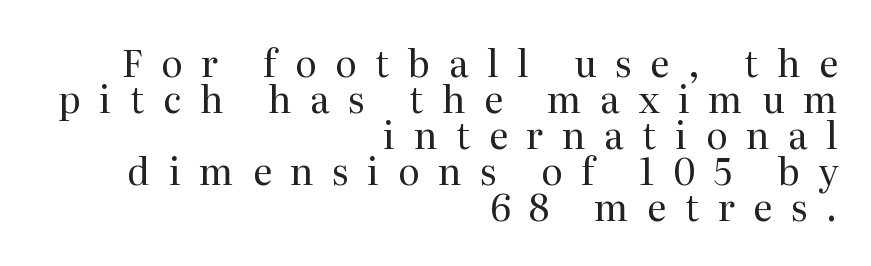
Q: Is the text bold? A: No.
Q: Is the text italic (slanted)? A: No, it is upright.
Q: Is the typeface a serif or a sans-serif typeface? A: Serif.
Q: Is the text underlined? A: No.
Q: How is the paragraph aligned? A: Right-aligned.
Q: Is the spacing between letters normal or unusually wide? A: Unusually wide.
Q: Is the spacing between lines tight, normal or loose? A: Tight.
Q: Width (condensed, normal, or wide)? A: Normal.
Q: Stroke contrast? A: Medium.
Q: x-height? A: Medium.
Q: Monospaced? A: No.
